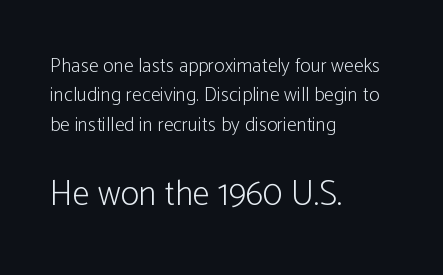
The image shows 35 px light, condensed sans-serif type, upright; set left-aligned, normal line spacing (1.47x), normal letter spacing, not underlined; the second (bottom) block is 1.75x larger; low stroke contrast and a medium x-height.
